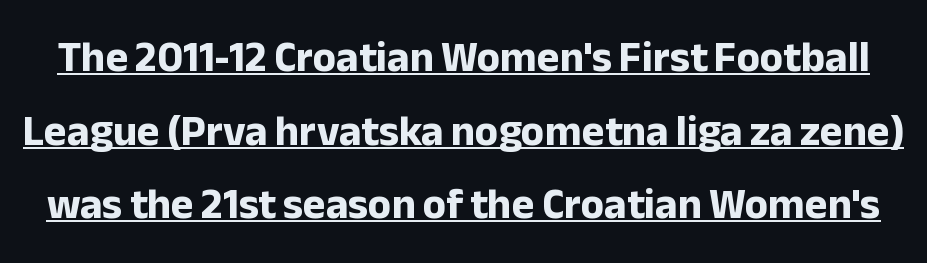
{"serif": "no", "italic": "no", "bold": "yes", "weight": "bold", "width": "normal", "stroke_contrast": "low", "x_height": "medium", "monospaced": "no", "underline": "yes", "line_spacing_ratio": 1.71, "letter_spacing": "normal", "letter_spacing_em": 0.0, "glyph_px": 43}
